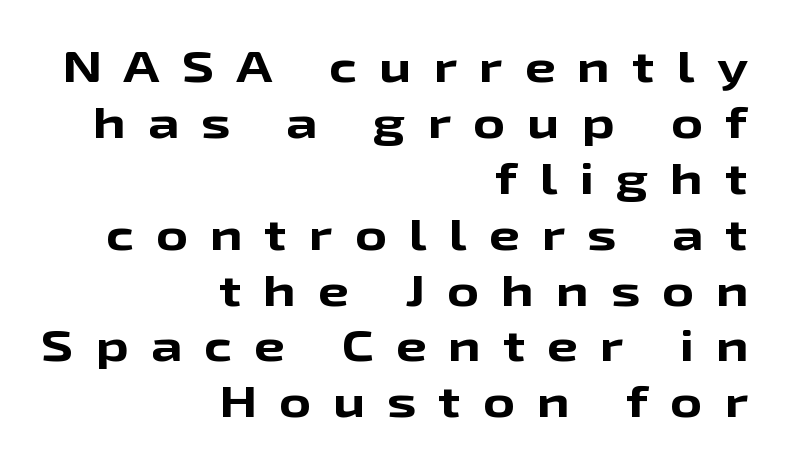
{"serif": "no", "italic": "no", "bold": "yes", "weight": "bold", "width": "wide", "stroke_contrast": "low", "x_height": "medium", "monospaced": "no", "underline": "no", "align": "right", "line_spacing": "normal", "line_spacing_ratio": 1.27, "letter_spacing": "wide", "letter_spacing_em": 0.5, "glyph_px": 44}
